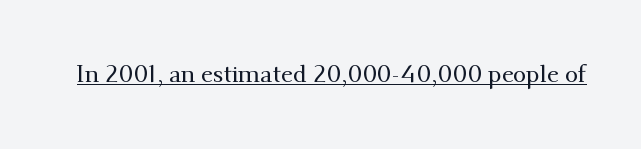
Q: Is the text italic (slanted)? A: No, it is upright.
Q: Is the text underlined? A: Yes.
Q: Is the spacing between letters normal or unusually wide? A: Normal.
